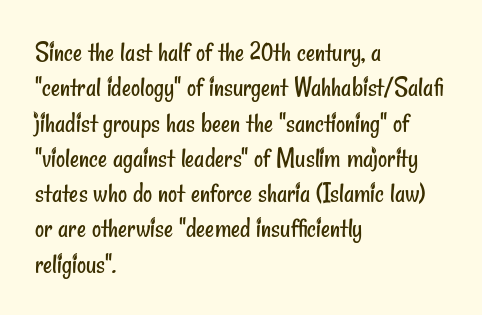
{"serif": "no", "bold": "no", "weight": "regular", "width": "condensed", "stroke_contrast": "low", "x_height": "small", "monospaced": "no", "underline": "no", "align": "left", "line_spacing": "normal", "line_spacing_ratio": 1.26, "letter_spacing": "normal", "letter_spacing_em": 0.0, "glyph_px": 28}
